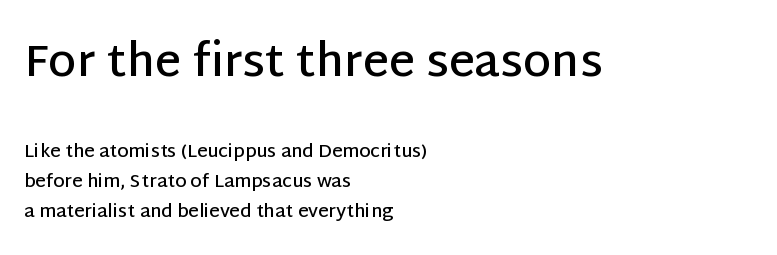
{"serif": "no", "italic": "no", "bold": "semi", "weight": "semibold", "width": "normal", "stroke_contrast": "low", "x_height": "large", "monospaced": "no", "underline": "no", "align": "left", "line_spacing": "normal", "line_spacing_ratio": 1.68, "letter_spacing": "normal", "letter_spacing_em": 0.0, "larger_block": "first", "size_ratio": 2.5, "glyph_px": 45}
